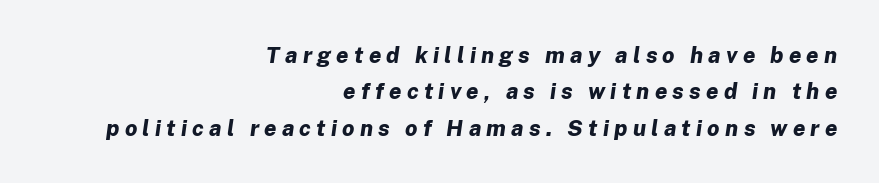
Q: Is the text bold? A: Yes.
Q: Is the text italic (slanted)? A: Yes, it leans right by about 8 degrees.
Q: Is the text underlined? A: No.
Q: How is the paragraph aligned? A: Right-aligned.
Q: Is the spacing between letters normal or unusually wide? A: Unusually wide.
Q: Is the spacing between lines tight, normal or loose? A: Normal.
